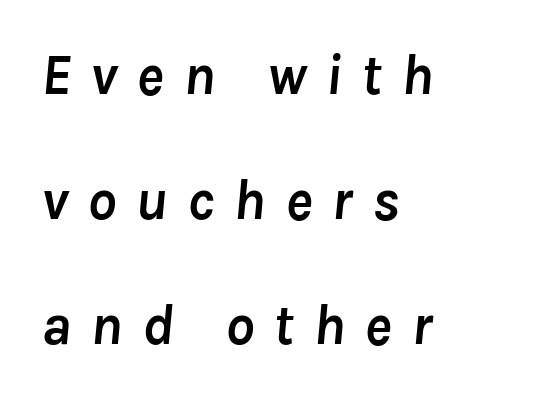
Q: Is the text bold? A: Yes.
Q: Is the text italic (slanted)? A: Yes, it leans right by about 8 degrees.
Q: Is the text underlined? A: No.
Q: How is the paragraph aligned? A: Left-aligned.
Q: Is the spacing between letters normal or unusually wide? A: Unusually wide.
Q: Is the spacing between lines tight, normal or loose? A: Loose.
Q: Width (condensed, normal, or wide)? A: Normal.
Q: Stroke contrast? A: Low.
Q: x-height? A: Medium.
Q: Monospaced? A: No.
